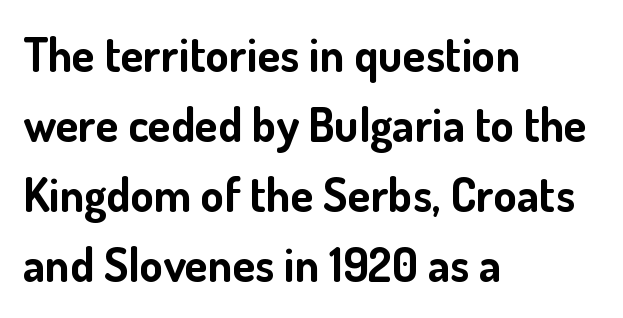
{"serif": "no", "italic": "no", "bold": "yes", "weight": "bold", "width": "normal", "stroke_contrast": "low", "x_height": "small", "monospaced": "no", "underline": "no", "align": "left", "line_spacing": "normal", "line_spacing_ratio": 1.49, "letter_spacing": "normal", "letter_spacing_em": 0.0, "glyph_px": 47}
